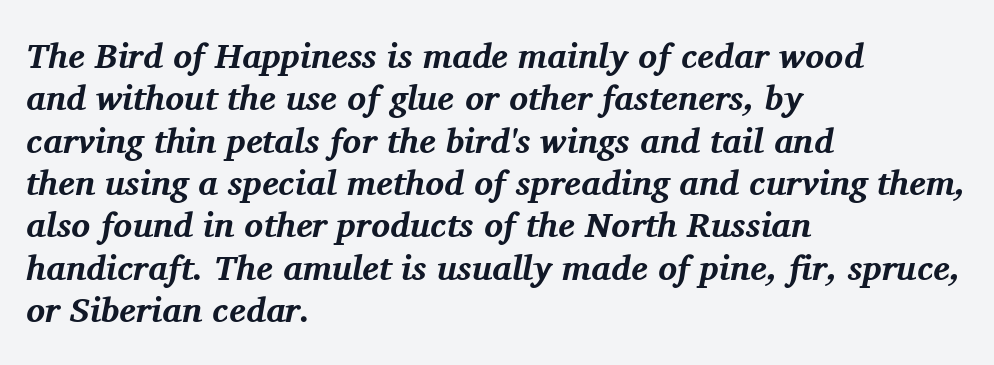
It's the slanting kind of type. Students, this is bold: see how much ink each stroke carries. Has an underline been added? It has not. Tracking here is standard; glyphs follow each other at the usual distance. Which margin do the lines hug? The left one — the right edge is uneven. The font family rendered here belongs to the serif group.
